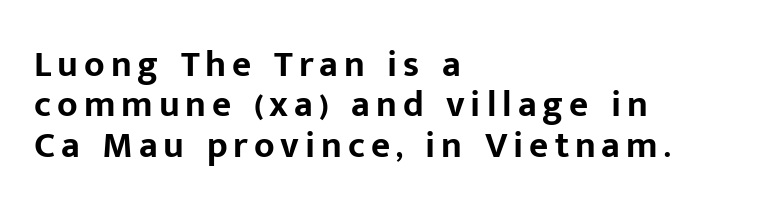
{"serif": "no", "italic": "no", "bold": "yes", "weight": "bold", "width": "normal", "stroke_contrast": "low", "x_height": "medium", "monospaced": "no", "underline": "no", "align": "left", "line_spacing": "tight", "line_spacing_ratio": 1.09, "glyph_px": 37}
